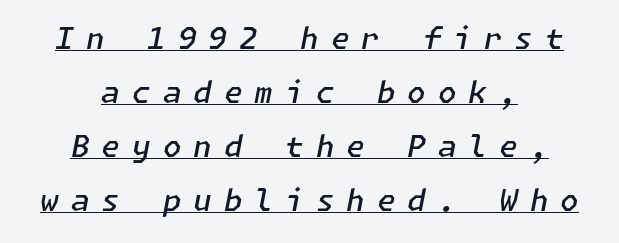
Q: Is the text bold? A: Semi-bold.
Q: Is the text italic (slanted)? A: Yes, it leans right by about 11 degrees.
Q: Is the text underlined? A: Yes.
Q: How is the paragraph aligned? A: Centered.
Q: Is the spacing between letters normal or unusually wide? A: Unusually wide.
Q: Width (condensed, normal, or wide)? A: Normal.
Q: Stroke contrast? A: Low.
Q: x-height? A: Medium.
